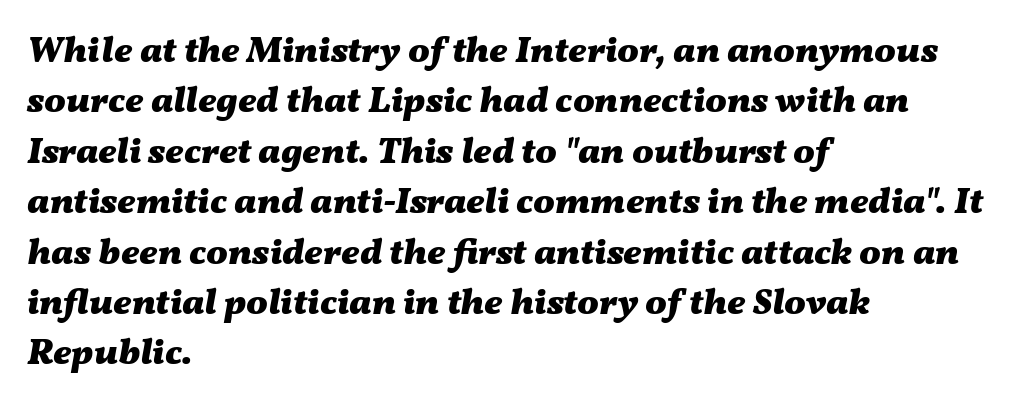
The image shows 36 px heavy, wide type, italic (leaning right); set left-aligned, normal line spacing (1.4x), normal letter spacing, not underlined; medium stroke contrast and a medium x-height.
